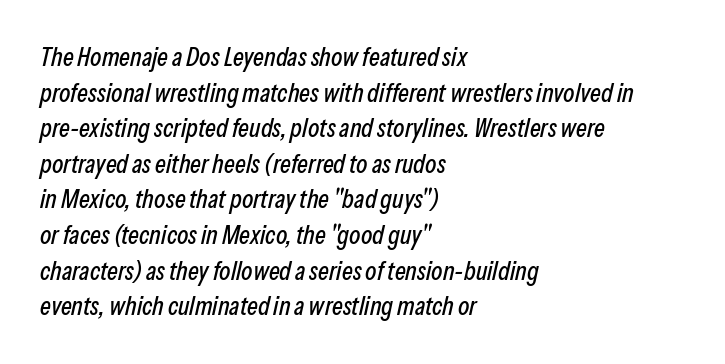
The face used here has a pronounced slope to its letters. One-word summary of the alignment: left. Decoration check: the copy has no underline. Spacing between characters is what you'd get straight out of the box. Interline gaps are of average width in this sample.
